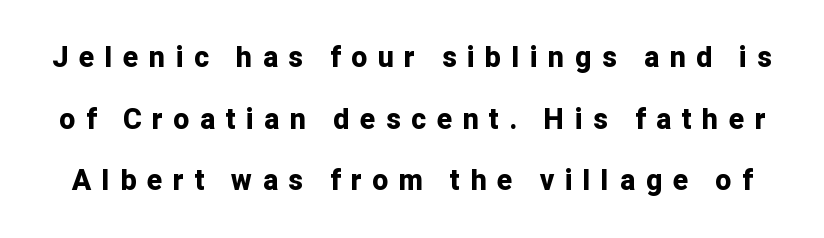
The image shows 28 px bold sans-serif type, upright; set loose line spacing (2.2x), unusually wide letter spacing (+0.39 em), not underlined; low stroke contrast and a medium x-height.
